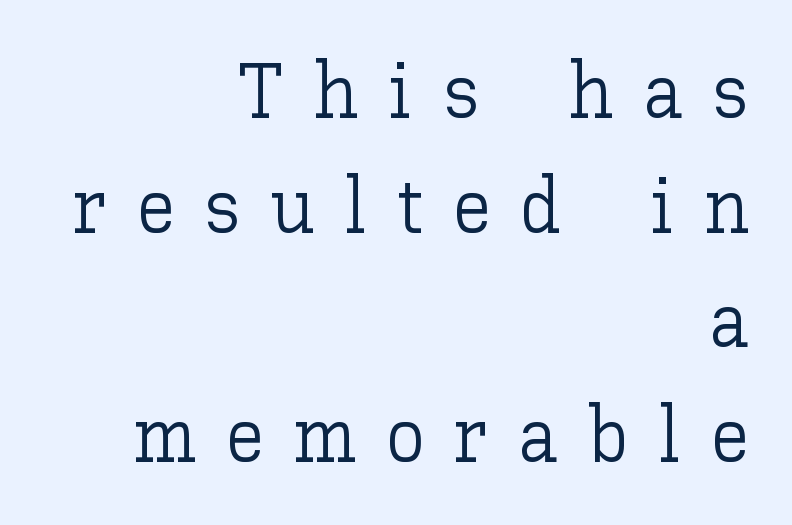
The rendering uses a moderate line-height, typical for paragraphs. The tracking reads as deliberately expanded to a designer's eye. The typeface has the unassuming heft of standard copy or less. The setting favours the right margin, as signatures and pull-quotes sometimes do.
